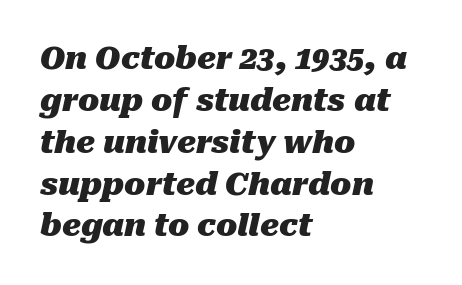
Q: Is the text bold? A: Yes.
Q: Is the text italic (slanted)? A: Yes, it leans right by about 10 degrees.
Q: Is the text underlined? A: No.
Q: How is the paragraph aligned? A: Left-aligned.
Q: Is the spacing between letters normal or unusually wide? A: Normal.
Q: Is the spacing between lines tight, normal or loose? A: Normal.
Q: Width (condensed, normal, or wide)? A: Normal.
Q: Stroke contrast? A: Medium.
Q: x-height? A: Medium.
Q: Monospaced? A: No.
